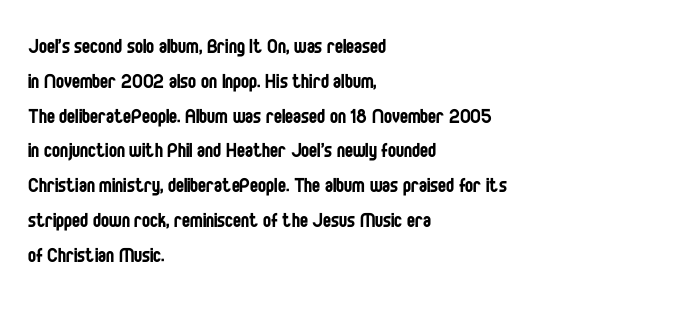
{"italic": "no", "bold": "no", "underline": "no", "align": "left", "line_spacing": "normal", "line_spacing_ratio": 1.45, "letter_spacing": "normal", "letter_spacing_em": 0.0, "glyph_px": 24}
